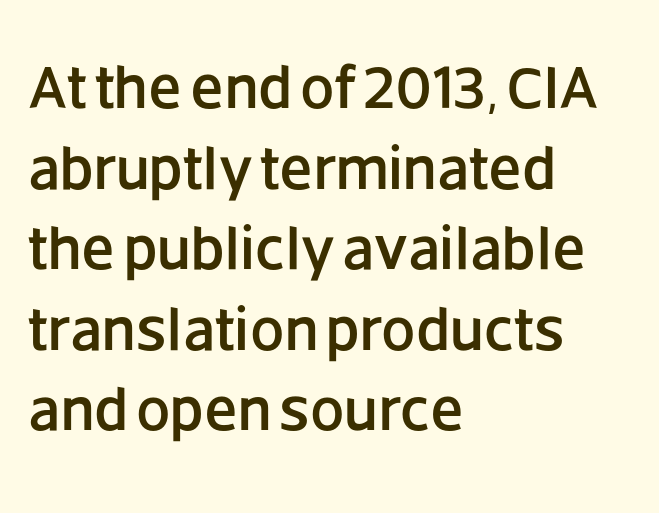
The image shows 61 px sans-serif type, upright; set left-aligned, normal line spacing (1.32x), normal letter spacing, not underlined; low stroke contrast and a large x-height.
